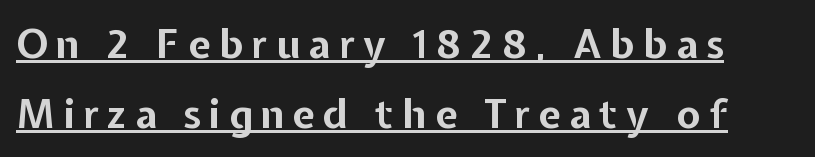
{"serif": "no", "italic": "no", "bold": "yes", "weight": "bold", "width": "normal", "stroke_contrast": "low", "x_height": "medium", "monospaced": "no", "underline": "yes", "line_spacing_ratio": 1.75, "letter_spacing": "wide", "letter_spacing_em": 0.21, "glyph_px": 40}
